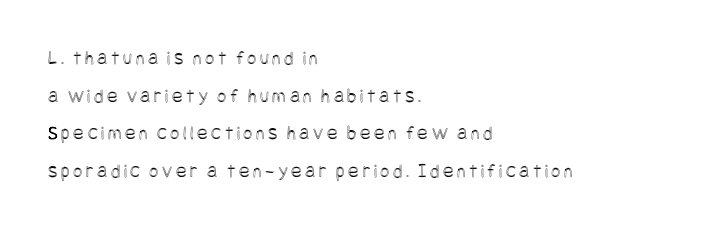
{"italic": "no", "underline": "no", "align": "left", "line_spacing_ratio": 1.88, "glyph_px": 20}
